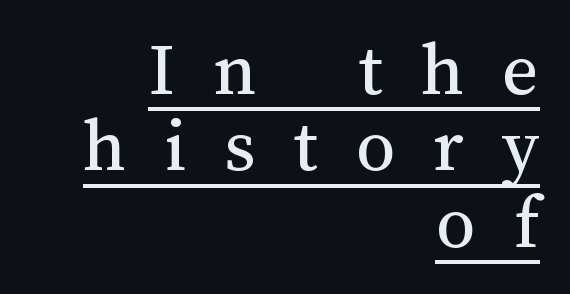
The image shows 78 px regular-weight type, upright; set right-aligned, tight line spacing (0.98x), unusually wide letter spacing (+0.49 em), underlined; medium stroke contrast and a medium x-height.
